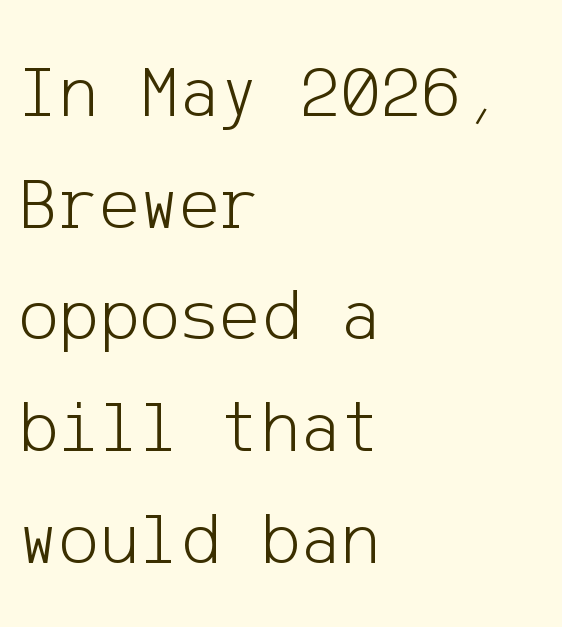
{"serif": "no", "italic": "no", "bold": "no", "weight": "light", "width": "normal", "stroke_contrast": "low", "x_height": "medium", "underline": "no", "align": "left", "line_spacing": "normal", "line_spacing_ratio": 1.47, "letter_spacing": "normal", "letter_spacing_em": 0.0, "glyph_px": 76}
